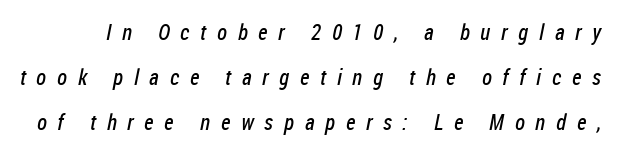
The gaps between neighbouring characters are conspicuously large. Horizontal bands of white between lines are thick stripes. Heaviness? Minimal to ordinary, like unemphasized prose. The string is rendered with underlining switched off.
